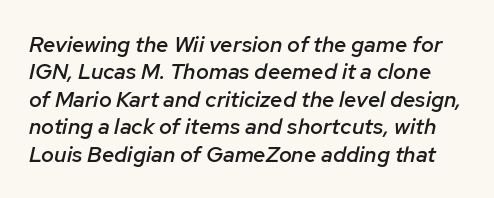
Rows of type keep a routine distance in the vertical direction. Compared with ordinary roman type, these characters are visibly tilted. Glyph-to-glyph distance matches everyday printed text. Compared with an ordinary text face, these strokes are moderately heavier — a semibold.
